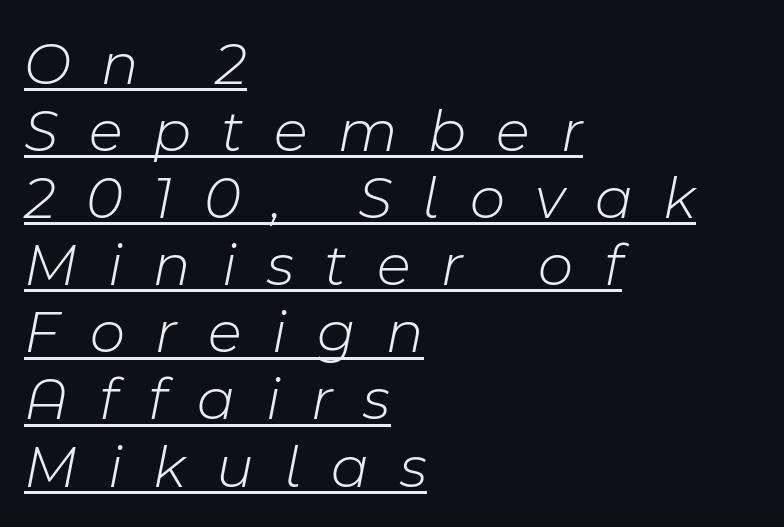
{"italic": "yes", "lean": "right", "slant_degrees": 11, "bold": "no", "weight": "light", "width": "normal", "stroke_contrast": "low", "x_height": "medium", "monospaced": "no", "underline": "yes", "align": "left", "line_spacing": "tight", "line_spacing_ratio": 1.1, "letter_spacing": "wide", "letter_spacing_em": 0.5, "glyph_px": 61}
